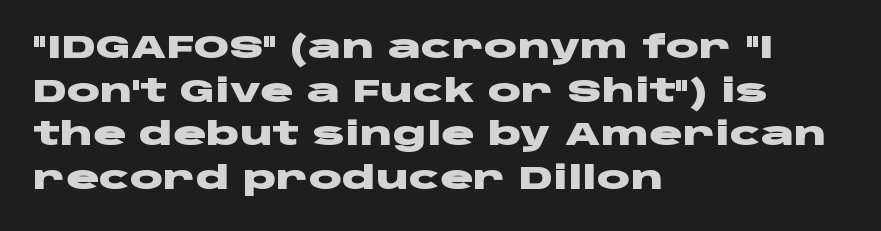
Q: Is the text bold? A: Yes.
Q: Is the text italic (slanted)? A: No, it is upright.
Q: Is the typeface a serif or a sans-serif typeface? A: Sans-serif.
Q: Is the text underlined? A: No.
Q: How is the paragraph aligned? A: Left-aligned.
Q: Is the spacing between letters normal or unusually wide? A: Normal.
Q: Is the spacing between lines tight, normal or loose? A: Normal.
Q: Width (condensed, normal, or wide)? A: Wide.
Q: Stroke contrast? A: Low.
Q: x-height? A: Large.
Q: Monospaced? A: No.
